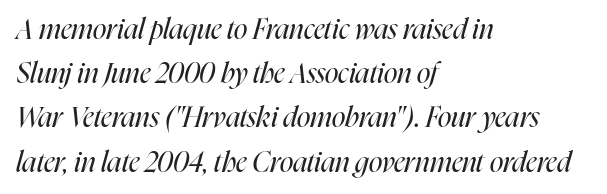
The image shows 28 px regular-weight, condensed type, italic (leaning right); set left-aligned, normal line spacing (1.58x), normal letter spacing, not underlined; high stroke contrast and a medium x-height.
